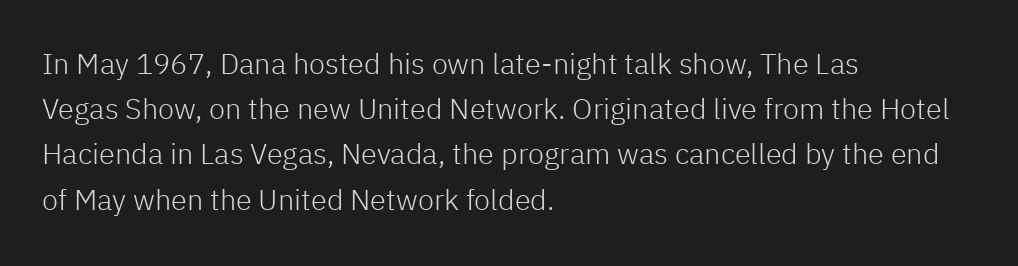
If you measured baseline to baseline, you'd find a middling distance. Looks like regular typesetting: each glyph gets only the width it needs. The foot of each line stays bare and open. A roman cut, with each character standing at attention. Typeset ragged right — the left edge is the straight one. No chunkiness to these letters — they're not bold.
